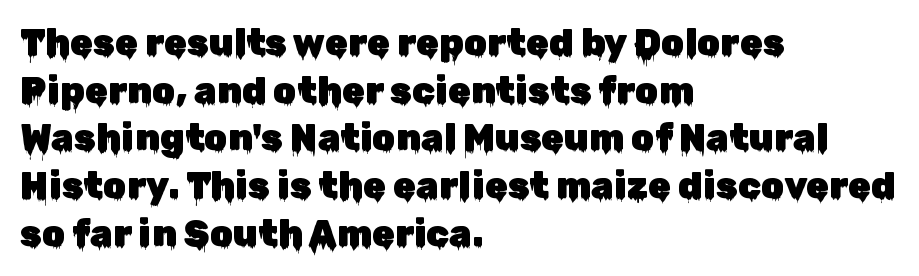
Q: Is the text italic (slanted)? A: No, it is upright.
Q: Is the typeface a serif or a sans-serif typeface? A: Sans-serif.
Q: Is the text underlined? A: No.
Q: How is the paragraph aligned? A: Left-aligned.
Q: Is the spacing between letters normal or unusually wide? A: Normal.
Q: Is the spacing between lines tight, normal or loose? A: Normal.
Q: Width (condensed, normal, or wide)? A: Normal.
Q: Stroke contrast? A: Low.
Q: x-height? A: Medium.
Q: Monospaced? A: No.
